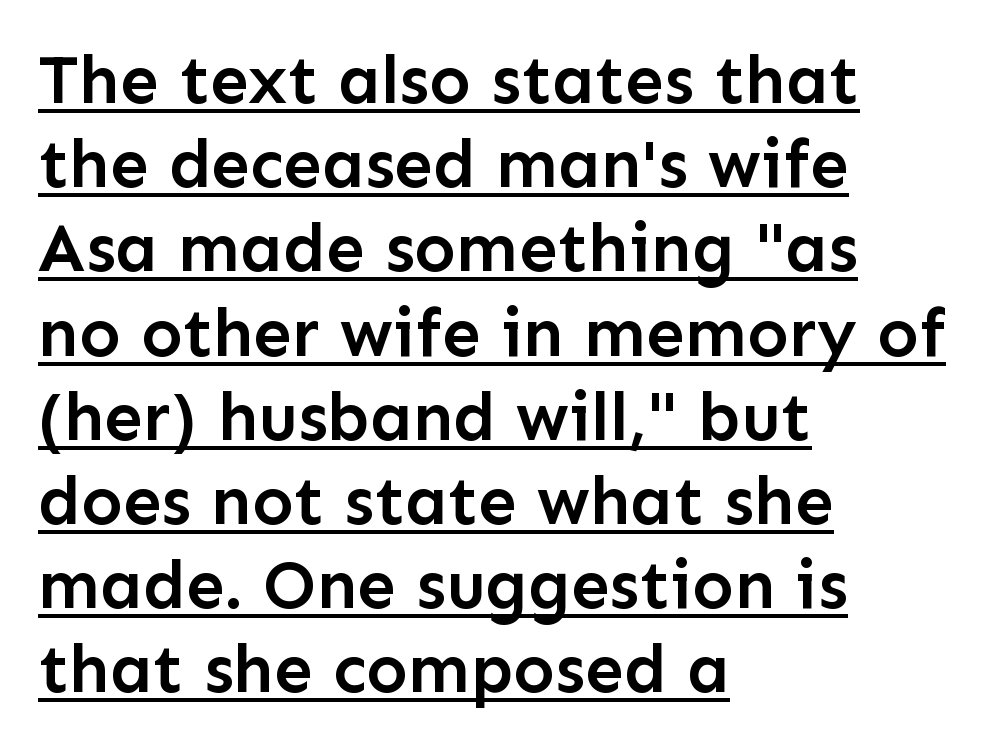
{"serif": "no", "italic": "no", "bold": "semi", "weight": "semibold", "width": "normal", "stroke_contrast": "low", "x_height": "medium", "monospaced": "no", "underline": "yes", "align": "left", "line_spacing_ratio": 1.22, "letter_spacing": "normal", "letter_spacing_em": 0.0, "glyph_px": 69}
